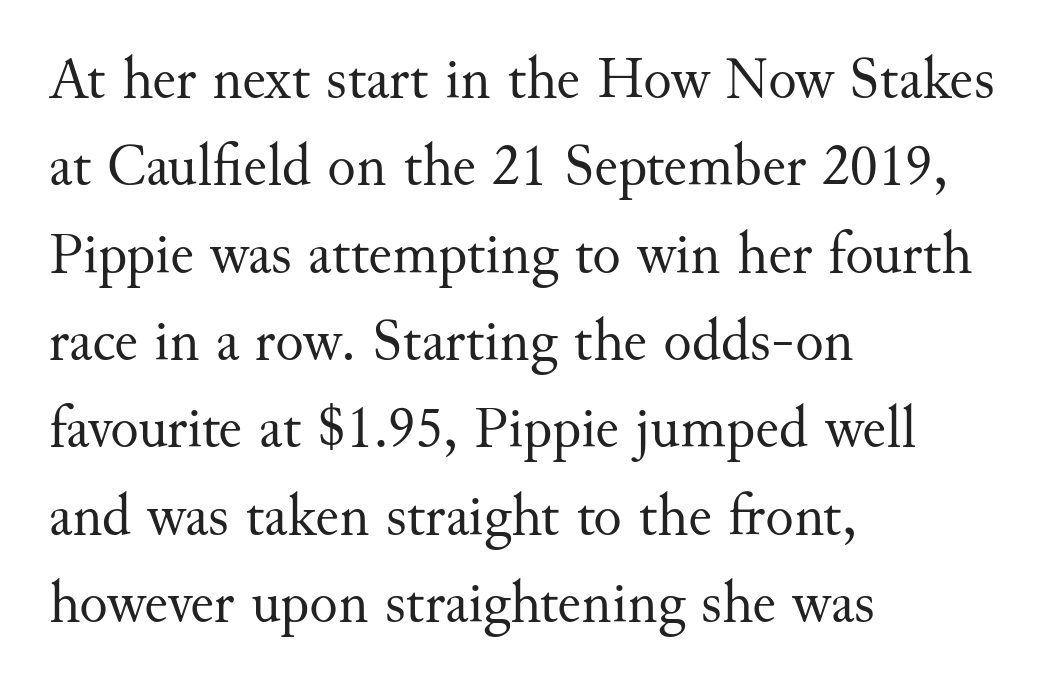
The image shows 59 px regular-weight serif type, upright; set left-aligned, normal line spacing (1.48x), normal letter spacing, not underlined; medium stroke contrast and a small x-height.
